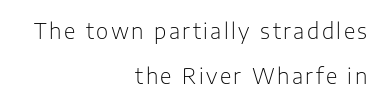
{"italic": "no", "bold": "no", "underline": "no", "align": "right", "line_spacing": "loose", "line_spacing_ratio": 2.12, "glyph_px": 21}
